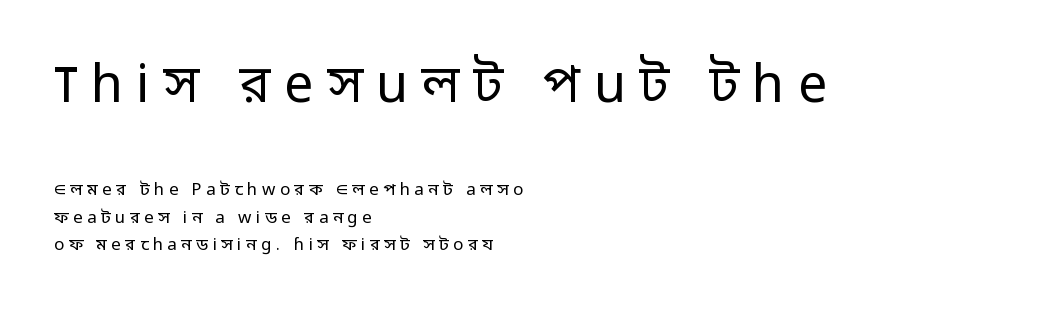
Each stroke keeps to a modest, everyday thickness or less. Compared with a centered layout, this one pins lines to the left instead. Here the designer chose a conventional face with non-uniform glyph widths. The leading is moderate, giving the passage an even texture. The font's upright variant was chosen for this text.
